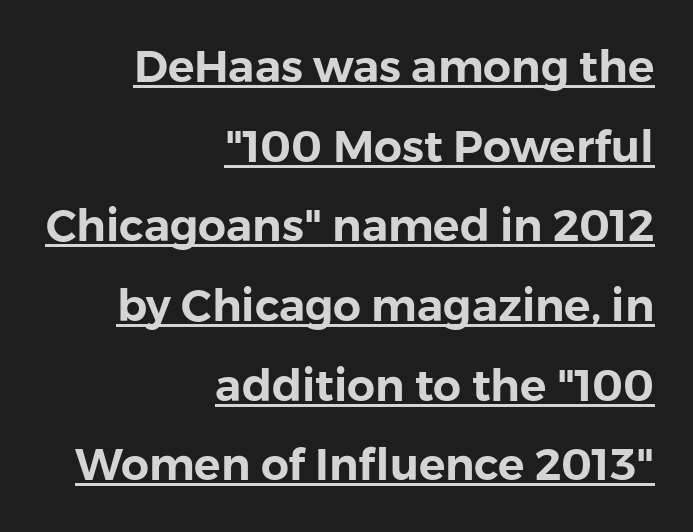
Q: Is the text italic (slanted)? A: No, it is upright.
Q: Is the typeface a serif or a sans-serif typeface? A: Sans-serif.
Q: Is the text underlined? A: Yes.
Q: How is the paragraph aligned? A: Right-aligned.
Q: Is the spacing between letters normal or unusually wide? A: Normal.
Q: Width (condensed, normal, or wide)? A: Normal.
Q: x-height? A: Medium.
Q: Monospaced? A: No.
